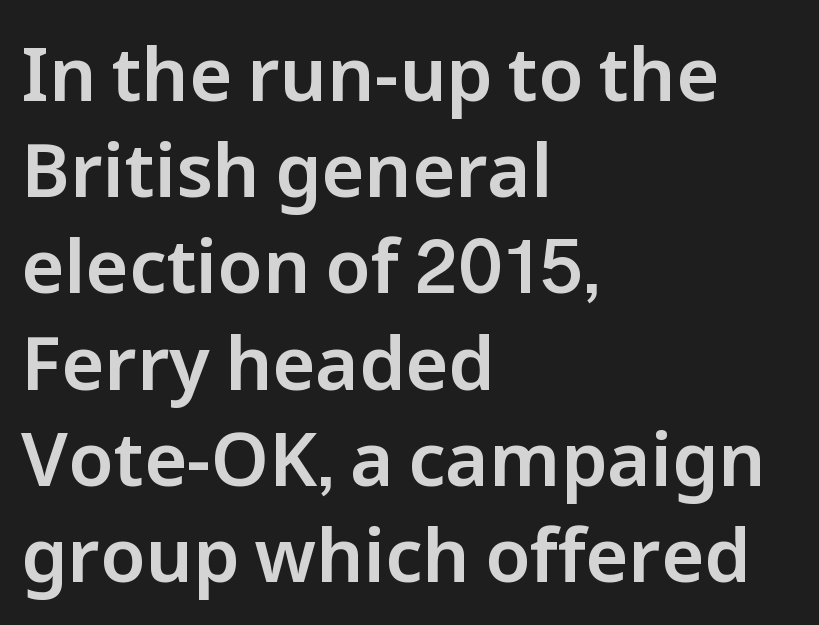
A typesetter would call this leading conventional body-copy spacing. Only glyphs here, with clear space below each row. In terms of letterspacing, this is plain default setting. The compositor pushed each line to the left boundary. Character widths vary here, with narrow letters taking less room than wide ones.
